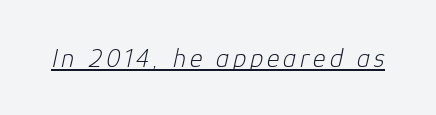
Q: Is the text bold? A: No.
Q: Is the text italic (slanted)? A: Yes, it leans right by about 12 degrees.
Q: Is the text underlined? A: Yes.
